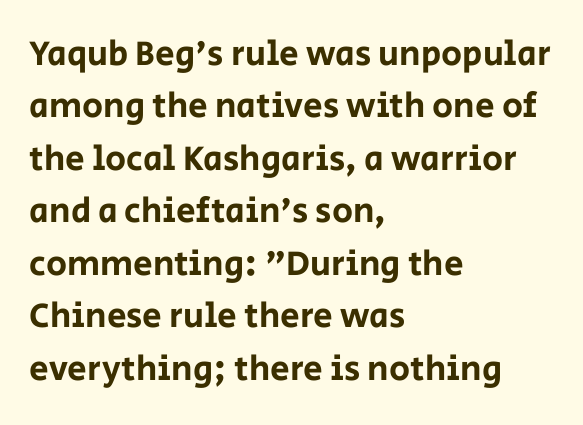
Q: Is the text italic (slanted)? A: No, it is upright.
Q: Is the typeface a serif or a sans-serif typeface? A: Sans-serif.
Q: Is the text underlined? A: No.
Q: How is the paragraph aligned? A: Left-aligned.
Q: Is the spacing between letters normal or unusually wide? A: Normal.
Q: Is the spacing between lines tight, normal or loose? A: Normal.
Q: Width (condensed, normal, or wide)? A: Normal.
Q: Stroke contrast? A: Low.
Q: x-height? A: Large.
Q: Monospaced? A: No.
